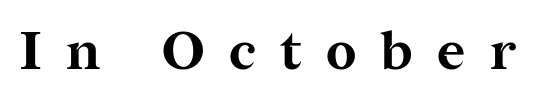
The image shows 54 px bold serif type, upright; set unusually wide letter spacing (+0.45 em), not underlined; medium stroke contrast and a medium x-height.
